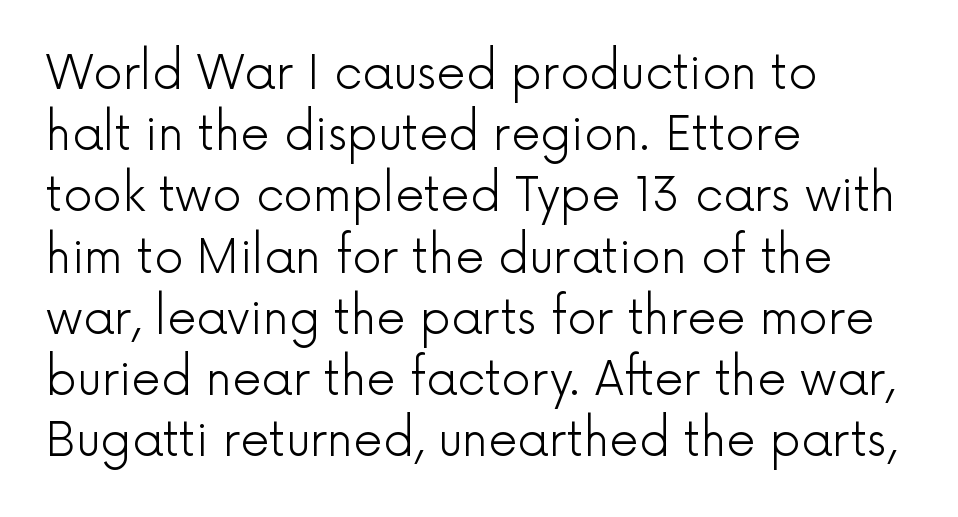
The image shows 46 px light sans-serif type, upright; set left-aligned, normal line spacing (1.33x), normal letter spacing, not underlined; a medium x-height.
